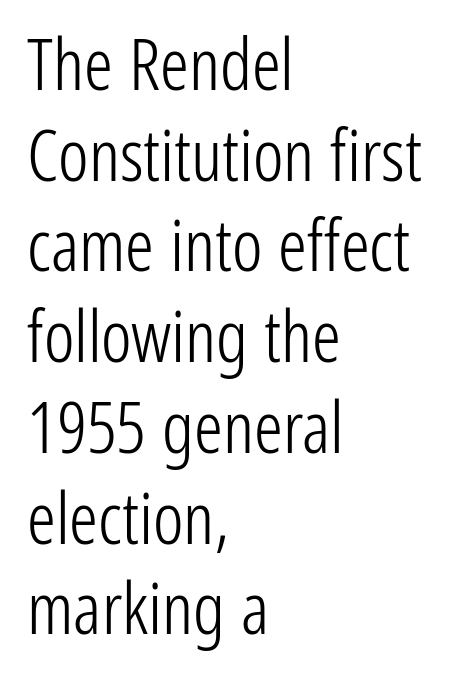
{"serif": "no", "italic": "no", "bold": "no", "weight": "light", "width": "condensed", "stroke_contrast": "low", "x_height": "medium", "monospaced": "no", "underline": "no", "align": "left", "line_spacing": "normal", "line_spacing_ratio": 1.26, "letter_spacing": "normal", "letter_spacing_em": 0.0, "glyph_px": 72}
